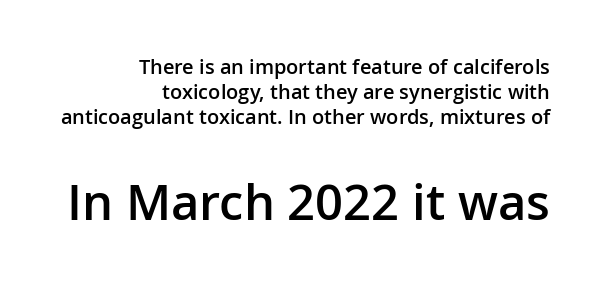
No italicization has been applied; the sample stays upright. A flush-right, rag-left setting is used for this passage. The composition opens small and finishes big. In terms of weight, the rendering is demibold, just under bold. Plain, unruled lines of type.
